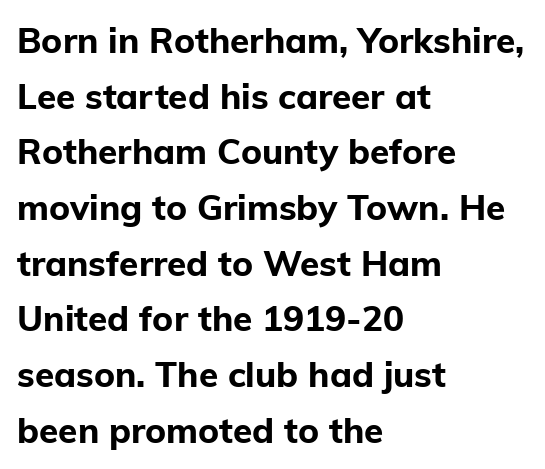
The image shows 35 px bold sans-serif type, upright; set left-aligned, normal line spacing (1.59x), normal letter spacing, not underlined; low stroke contrast and a medium x-height.
